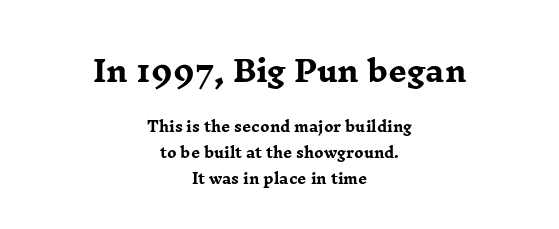
Posture: straight, roman, zero tilt. Every row of glyphs is offset so its center matches the block's center. Its strokes are broad and dark, the hallmark of bold type. Two sizes are in play, and the larger belongs to the first block. Default kerning and tracking; the words read as compact shapes. Think of a printed novel: that variable character pitch is what you see here.
